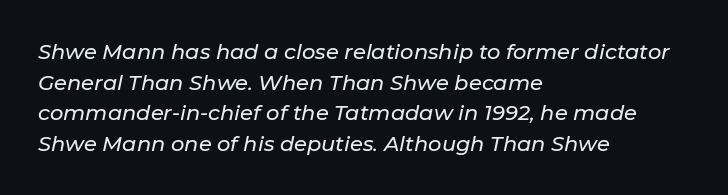
Q: Is the text italic (slanted)? A: Yes, it leans right by about 11 degrees.
Q: Is the text underlined? A: No.
Q: How is the paragraph aligned? A: Left-aligned.
Q: Is the spacing between letters normal or unusually wide? A: Normal.
Q: Is the spacing between lines tight, normal or loose? A: Normal.
